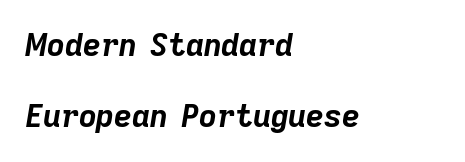
Q: Is the text bold? A: Yes.
Q: Is the text italic (slanted)? A: Yes, it leans right by about 9 degrees.
Q: Is the text underlined? A: No.
Q: How is the paragraph aligned? A: Left-aligned.
Q: Is the spacing between letters normal or unusually wide? A: Normal.
Q: Is the spacing between lines tight, normal or loose? A: Loose.
Q: Width (condensed, normal, or wide)? A: Normal.
Q: Stroke contrast? A: Low.
Q: x-height? A: Medium.
Q: Monospaced? A: No.
